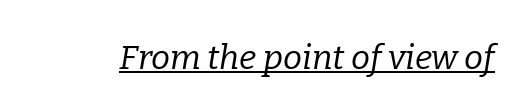
Q: Is the text bold? A: No.
Q: Is the text italic (slanted)? A: Yes, it leans right by about 9 degrees.
Q: Is the typeface a serif or a sans-serif typeface? A: Serif.
Q: Is the text underlined? A: Yes.
Q: Is the spacing between letters normal or unusually wide? A: Normal.
Q: Width (condensed, normal, or wide)? A: Normal.
Q: Stroke contrast? A: Low.
Q: x-height? A: Medium.
Q: Monospaced? A: No.
